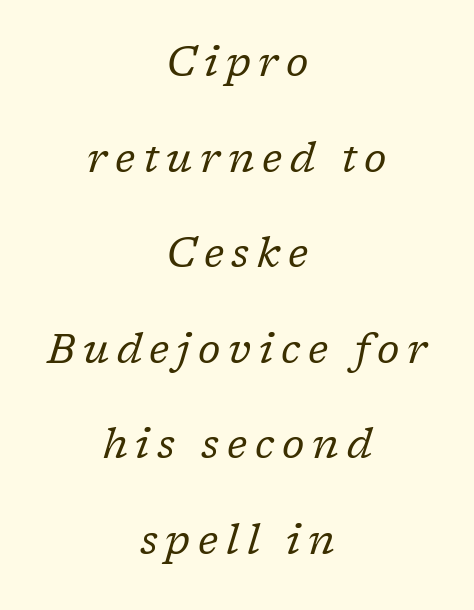
The image shows 41 px regular-weight serif type, italic (leaning right); set centered, loose line spacing (2.33x), not underlined; low stroke contrast and a medium x-height.
